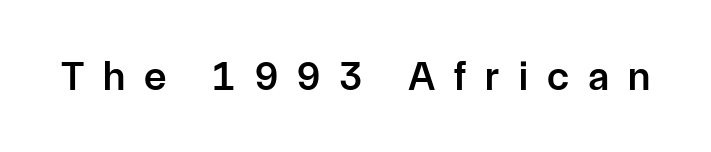
Stems and bowls a touch heavier than normal — semibold. What stands out about the letter spacing? Its width — letters are far apart. Here the designer chose a conventional face with non-uniform glyph widths. To sum up the face: it is a sans, with no serifs. This is roman type, the default non-slanted kind. No word sits above an underline.
